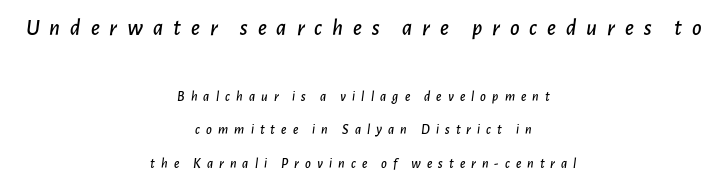
{"italic": "yes", "lean": "right", "slant_degrees": 7, "underline": "no", "align": "center", "line_spacing": "loose", "line_spacing_ratio": 2.38, "letter_spacing": "wide", "letter_spacing_em": 0.43, "larger_block": "first", "size_ratio": 1.64, "glyph_px": 23}
